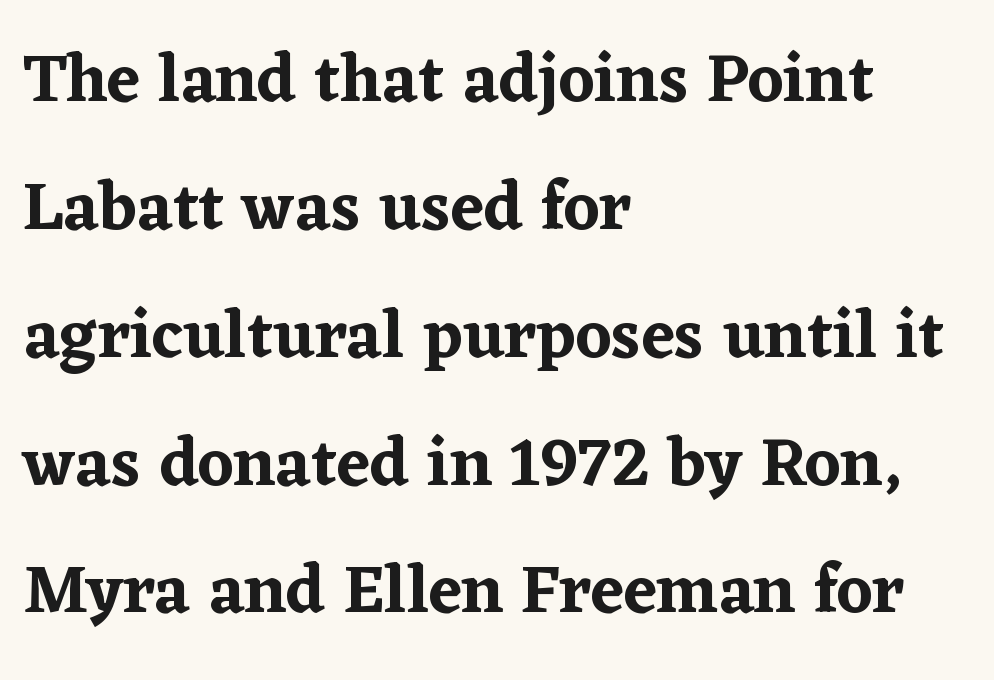
{"serif": "yes", "italic": "no", "width": "normal", "stroke_contrast": "low", "x_height": "medium", "monospaced": "no", "underline": "no", "align": "left", "line_spacing_ratio": 1.88, "letter_spacing": "normal", "letter_spacing_em": 0.0, "glyph_px": 68}
